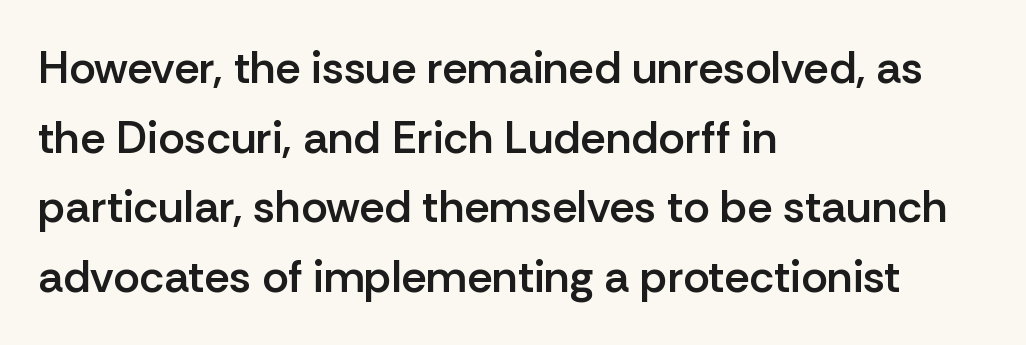
{"serif": "no", "italic": "no", "bold": "semi", "weight": "semibold", "width": "normal", "stroke_contrast": "low", "x_height": "medium", "monospaced": "no", "underline": "no", "align": "left", "line_spacing": "normal", "line_spacing_ratio": 1.55, "letter_spacing": "normal", "letter_spacing_em": 0.0, "glyph_px": 45}
